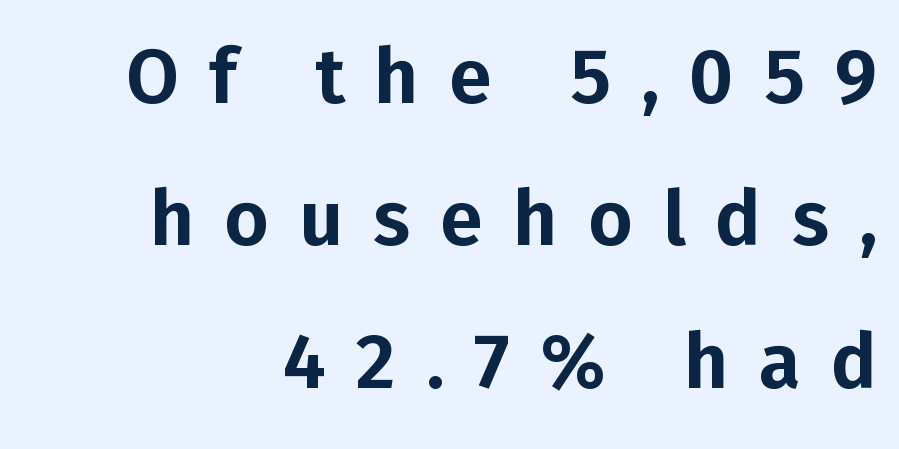
The image shows 77 px sans-serif type, upright; set right-aligned, line spacing 1.85x, unusually wide letter spacing (+0.39 em), not underlined; low stroke contrast and a medium x-height.
